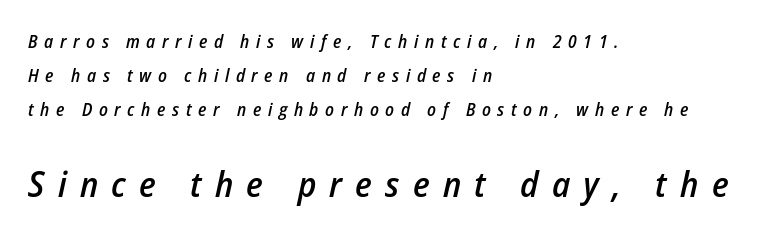
Horizontally, the lines are justified to the leading edge only. Note: smaller setting up top, larger setting below. The letters are spread apart with noticeably loose tracking. Posture: slanted.
